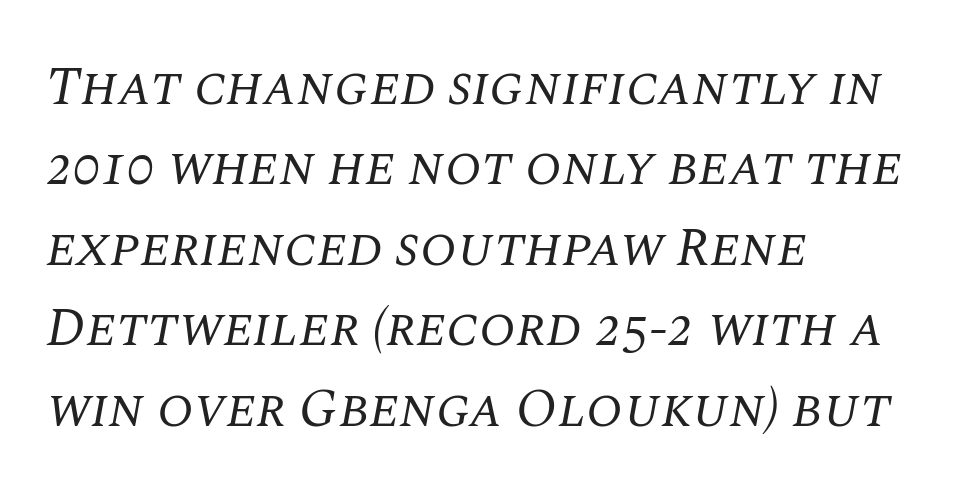
Vertical stems look standard width or narrower in stroke. All the whitespace from short lines collects on the right. Lines of text with bare space underneath. The designer went with a serif here, giving each stem small feet. This sample keeps an unexceptional amount of space between lines. Do the characters align in a grid? No, the font is proportional.
